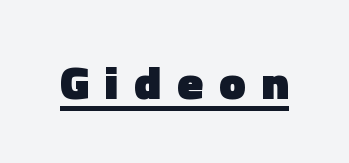
Q: Is the text bold? A: Yes.
Q: Is the text italic (slanted)? A: No, it is upright.
Q: Is the typeface a serif or a sans-serif typeface? A: Sans-serif.
Q: Is the text underlined? A: Yes.
Q: Is the spacing between letters normal or unusually wide? A: Unusually wide.
Q: Width (condensed, normal, or wide)? A: Normal.
Q: x-height? A: Medium.
Q: Monospaced? A: No.
